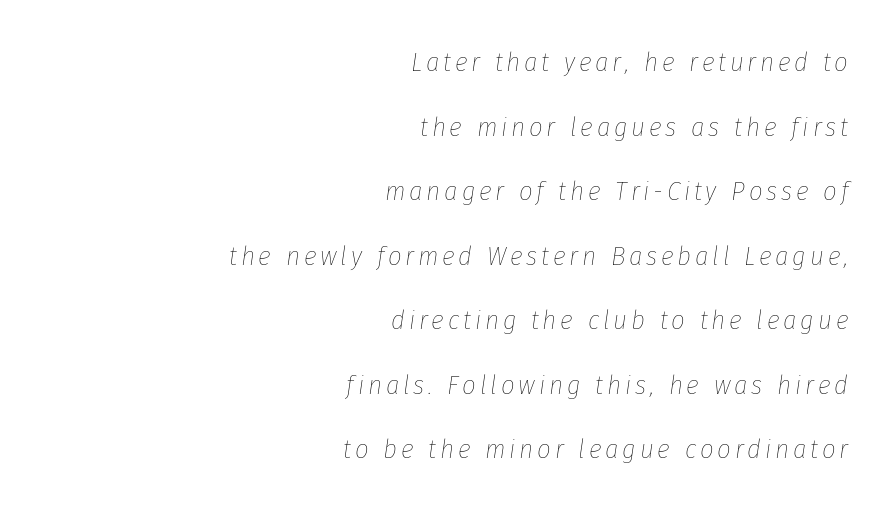
Q: Is the text bold? A: No.
Q: Is the text italic (slanted)? A: Yes, it leans right by about 8 degrees.
Q: Is the text underlined? A: No.
Q: How is the paragraph aligned? A: Right-aligned.
Q: Is the spacing between lines tight, normal or loose? A: Loose.
